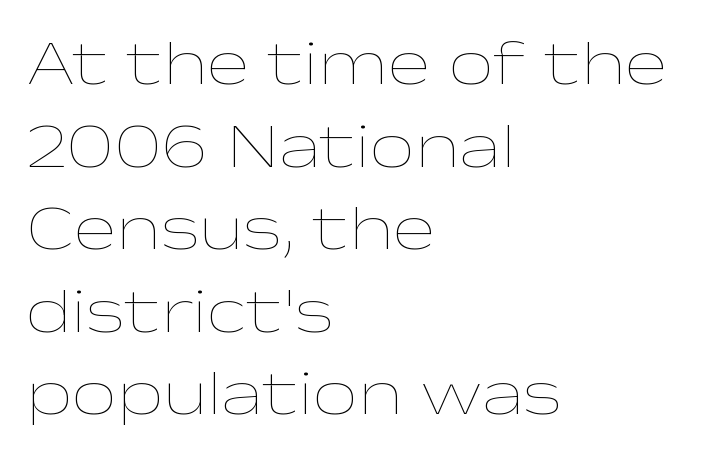
{"italic": "no", "bold": "no", "weight": "thin", "width": "wide", "stroke_contrast": "low", "x_height": "medium", "monospaced": "no", "underline": "no", "align": "left", "line_spacing": "normal", "line_spacing_ratio": 1.29, "letter_spacing": "normal", "letter_spacing_em": 0.0, "glyph_px": 64}
